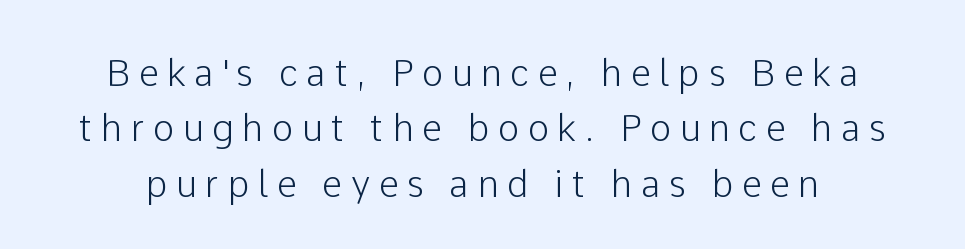
{"serif": "no", "italic": "no", "width": "normal", "stroke_contrast": "low", "x_height": "medium", "monospaced": "no", "underline": "no", "line_spacing": "normal", "line_spacing_ratio": 1.54, "letter_spacing": "wide", "letter_spacing_em": 0.24, "glyph_px": 36}
